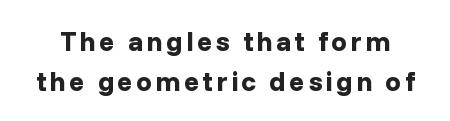
{"serif": "no", "italic": "no", "bold": "yes", "weight": "bold", "width": "normal", "stroke_contrast": "low", "x_height": "medium", "monospaced": "no", "underline": "no", "line_spacing": "normal", "line_spacing_ratio": 1.42, "glyph_px": 28}
